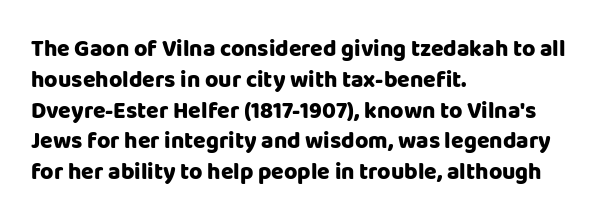
The image shows 23 px bold type, upright; set left-aligned, normal line spacing (1.34x), normal letter spacing, not underlined.
